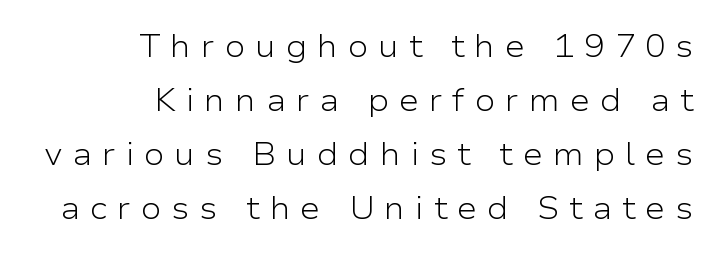
This sample uses an upright cut, with every glyph sitting square on the baseline. The space beneath each line is pristine and unruled. Think of a printed novel: that variable character pitch is what you see here. The type family on display is of the sans-serif kind.
